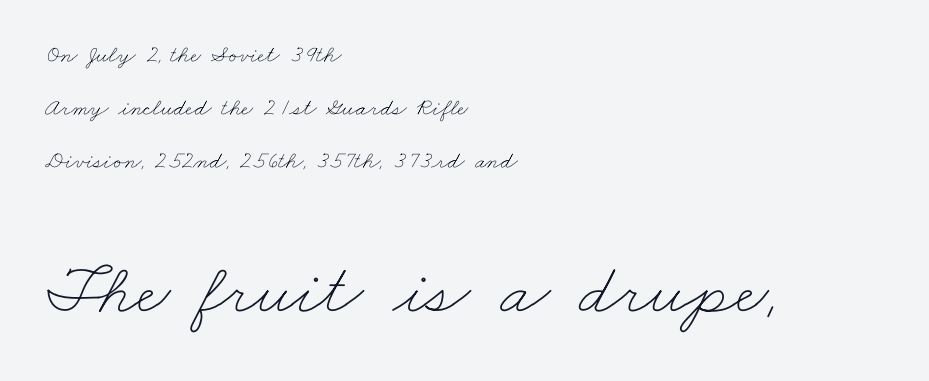
A student would call this left alignment; a typographer would say flush left, rag right. This sample has the flowing, uneven cadence of proportional lettering. Nobody touched the tracking dial on this one. The passage shown begins with its smaller block and ends with its larger one.
